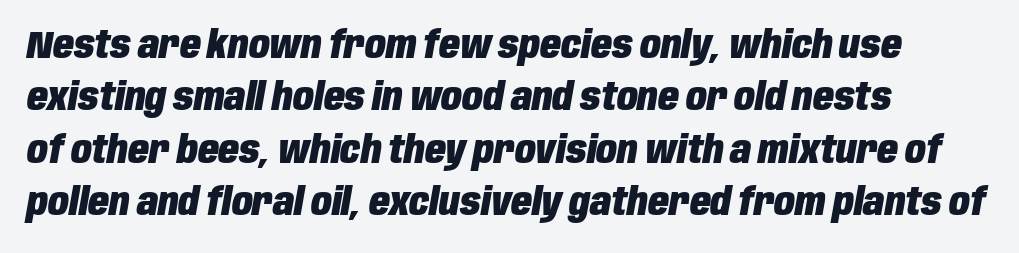
Does the leading feel generous? No, just average. No word sits above an underline. The lettering tilts uniformly, giving the passage an italic look. In terms of weight, the rendering is a true, heavy bold.
